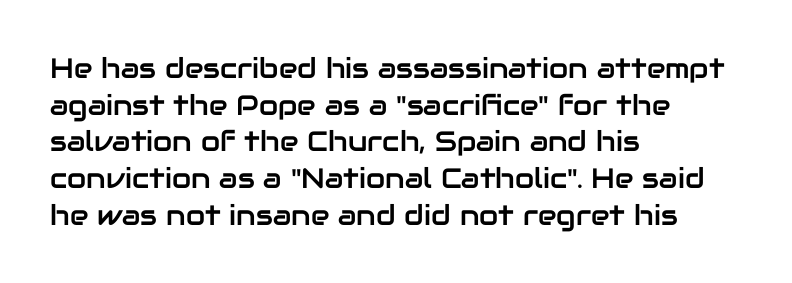
Is there any slant? The stems are plumb. Characters follow at the spacing the type designer built in. This rendering features lettering with no underline. Character widths vary here, with narrow letters taking less room than wide ones. Successive baselines arrive at the customary interval.
